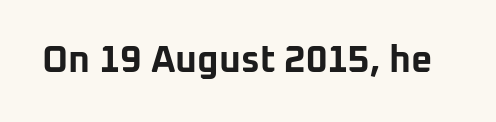
The image shows 37 px bold sans-serif type, upright; set normal letter spacing, not underlined; low stroke contrast and a medium x-height.
